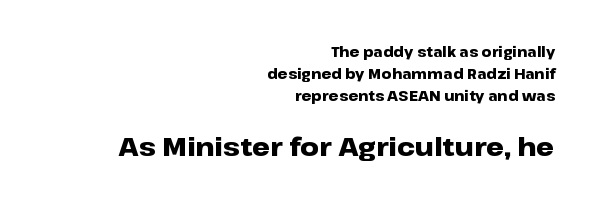
The image shows 26 px bold type, upright; set right-aligned, normal line spacing (1.56x), normal letter spacing, not underlined; the second (bottom) block is 1.86x larger.
